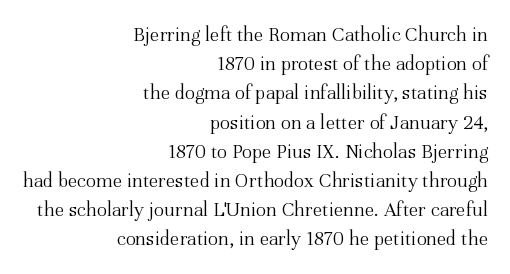
{"italic": "no", "bold": "no", "underline": "no", "align": "right", "line_spacing": "normal", "line_spacing_ratio": 1.39, "letter_spacing": "normal", "letter_spacing_em": 0.0, "glyph_px": 21}
